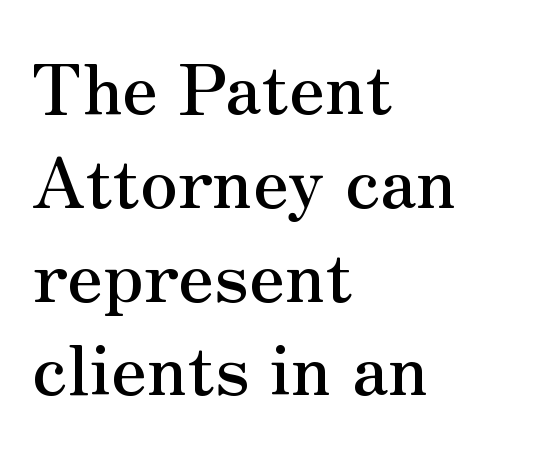
The image shows 70 px serif type, upright; set left-aligned, normal line spacing (1.34x), normal letter spacing, not underlined; medium stroke contrast and a small x-height.
